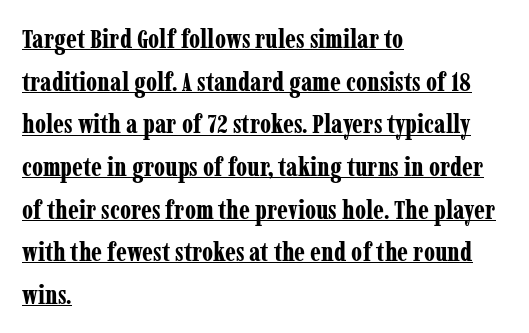
These lines keep a tight, regular rhythm from letter to letter. This rendering uses left alignment, leaving the right contour irregular. Strokes here are thick enough to call this a true bold. These lines sit exactly where default settings would place them. Looks like someone drew a line under every word here.
